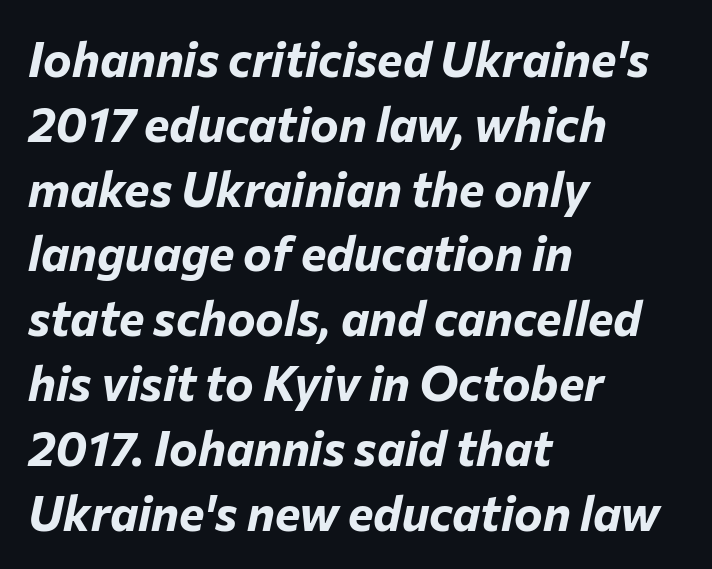
{"italic": "yes", "lean": "right", "slant_degrees": 12, "bold": "yes", "weight": "bold", "width": "normal", "stroke_contrast": "low", "x_height": "medium", "monospaced": "no", "underline": "no", "align": "left", "line_spacing": "normal", "line_spacing_ratio": 1.35, "letter_spacing": "normal", "letter_spacing_em": 0.0, "glyph_px": 48}
